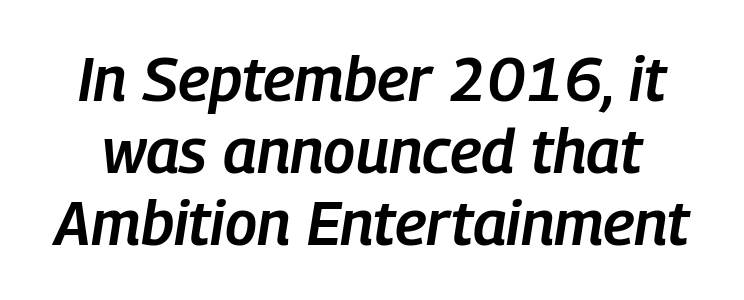
Q: Is the text bold? A: Semi-bold.
Q: Is the text italic (slanted)? A: Yes, it leans right by about 9 degrees.
Q: Is the text underlined? A: No.
Q: Is the spacing between letters normal or unusually wide? A: Normal.
Q: Width (condensed, normal, or wide)? A: Condensed.
Q: Stroke contrast? A: Low.
Q: x-height? A: Medium.
Q: Monospaced? A: No.
